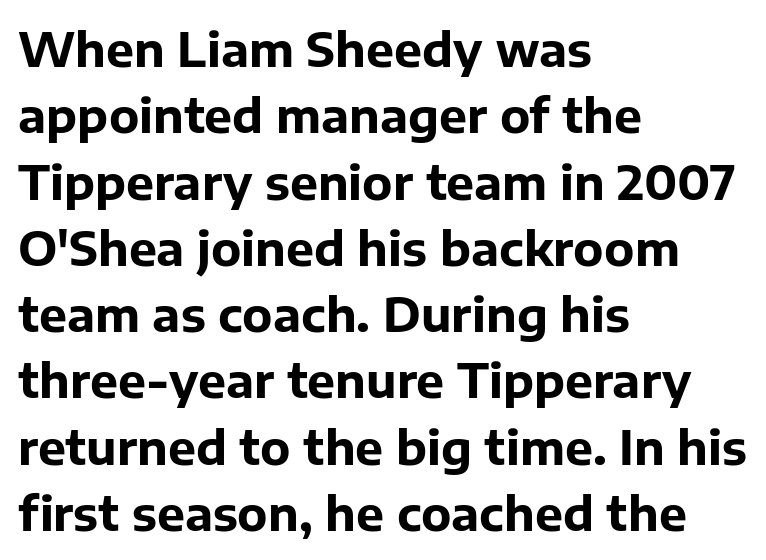
The image shows 47 px bold sans-serif type, upright; set left-aligned, normal line spacing (1.41x), normal letter spacing, not underlined; low stroke contrast and a medium x-height.
